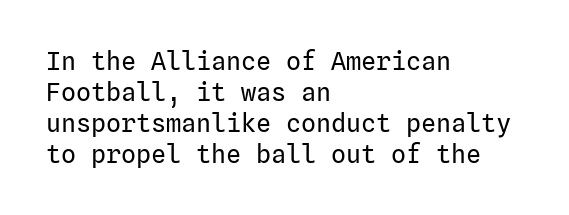
The image shows 25 px text type, upright; set left-aligned, line spacing 1.24x, normal letter spacing, not underlined.
